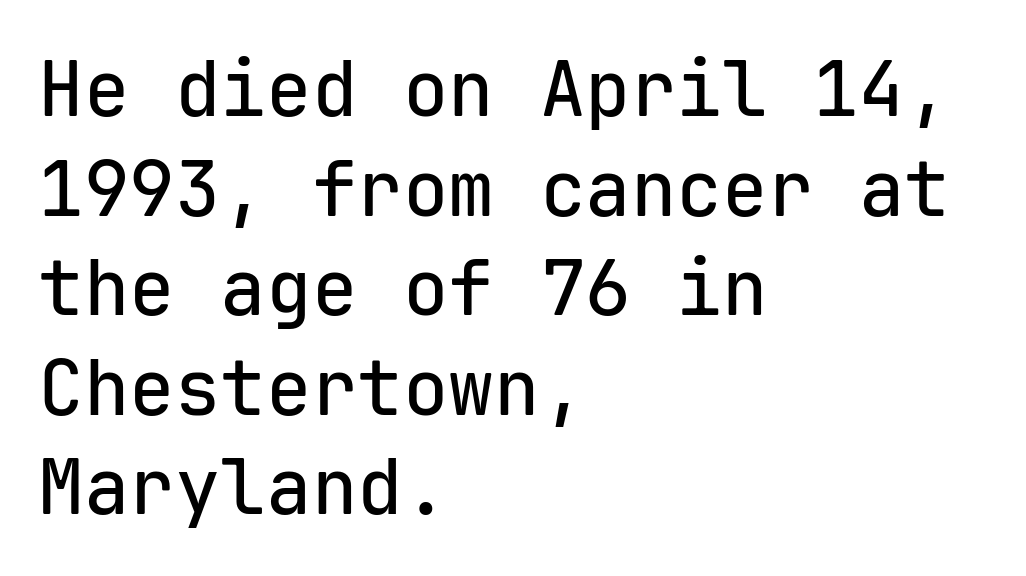
The image shows 76 px sans-serif type, upright, monospaced; set left-aligned, normal line spacing (1.31x), normal letter spacing, not underlined; low stroke contrast and a medium x-height.
